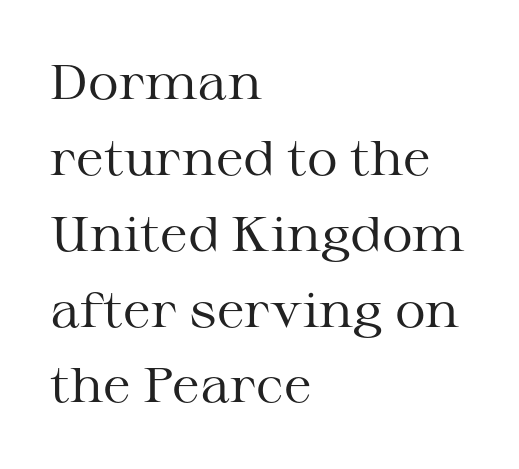
Q: Is the text bold? A: No.
Q: Is the text italic (slanted)? A: No, it is upright.
Q: Is the typeface a serif or a sans-serif typeface? A: Serif.
Q: Is the text underlined? A: No.
Q: How is the paragraph aligned? A: Left-aligned.
Q: Is the spacing between letters normal or unusually wide? A: Normal.
Q: Is the spacing between lines tight, normal or loose? A: Normal.
Q: Width (condensed, normal, or wide)? A: Wide.
Q: Stroke contrast? A: Medium.
Q: x-height? A: Medium.
Q: Monospaced? A: No.
